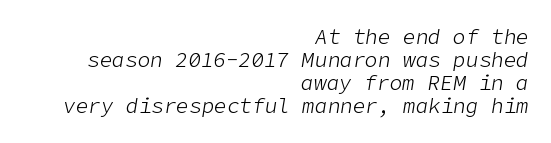
There is no visible air inserted between adjacent glyphs. The specimen omits any rule beneath the text block's lines. Compared with a typical body face, this is equally light or lighter still. The vertical gap from one line to the next is small. Alignment: flush right.
